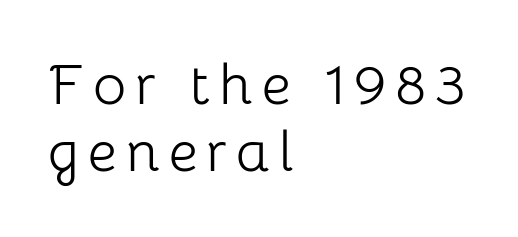
The characters are drawn with everyday or finer stroke widths. One-word summary of the alignment: left. Every stem runs plumb, perpendicular to the baseline. A typesetter would call this proportional, since set widths differ per character. The typeface chosen for these lines omits serifs. Any mark beneath the type? The region is blank.
